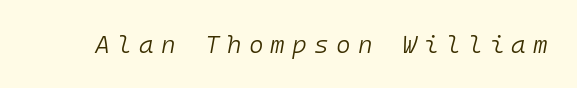
This sample uses an oblique cut, with every glyph tilted off the vertical. There is plenty of visible air inserted between adjacent glyphs. The passage shown is not underscored anywhere. Caption: face not bold, strokes unweighted.
